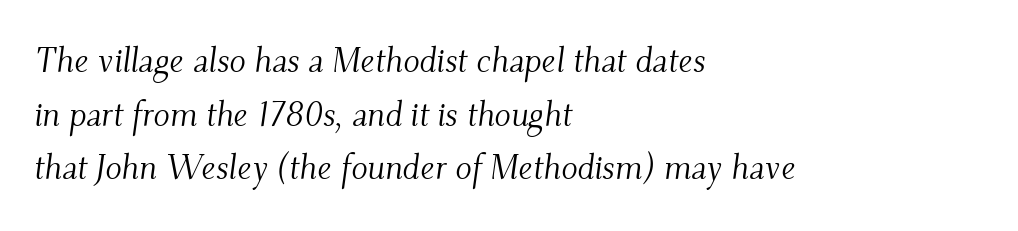
Look at the tracking — it's just the regular setting, nothing added. Summary of vertical rhythm: regular, with standard interline spacing. Decoration check: the copy has no underline. No extra ink here — the face is not bold. Horizontal alignment here is leftward, the default for most running prose. Looks like regular typesetting: each glyph gets only the width it needs.
